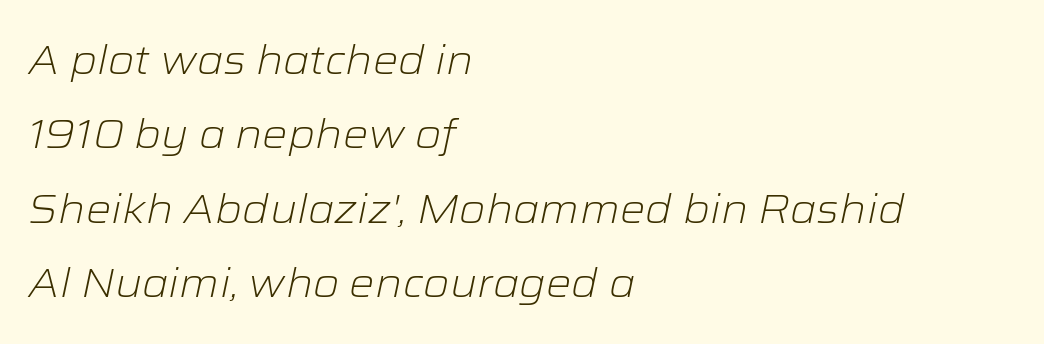
Q: Is the text bold? A: No.
Q: Is the text italic (slanted)? A: Yes, it leans right by about 12 degrees.
Q: Is the text underlined? A: No.
Q: How is the paragraph aligned? A: Left-aligned.
Q: Is the spacing between letters normal or unusually wide? A: Normal.
Q: Width (condensed, normal, or wide)? A: Wide.
Q: Stroke contrast? A: Low.
Q: x-height? A: Medium.
Q: Monospaced? A: No.
